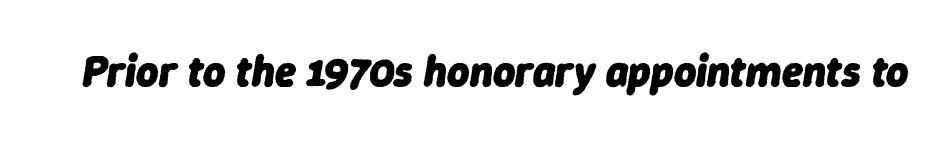
The image shows 43 px heavy type, italic (leaning right); set normal letter spacing, not underlined; low stroke contrast and a medium x-height.
